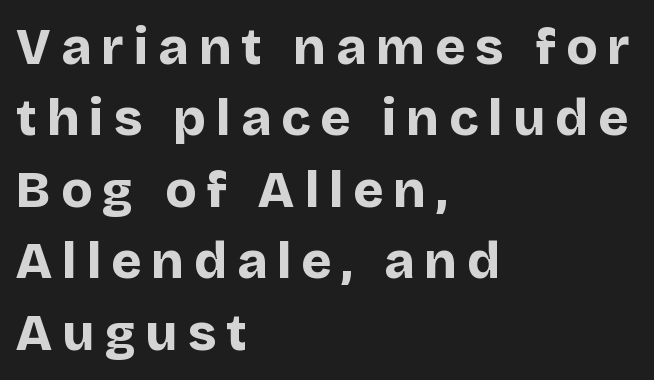
Q: Is the text bold? A: Yes.
Q: Is the text italic (slanted)? A: No, it is upright.
Q: Is the typeface a serif or a sans-serif typeface? A: Sans-serif.
Q: Is the text underlined? A: No.
Q: How is the paragraph aligned? A: Left-aligned.
Q: Is the spacing between letters normal or unusually wide? A: Unusually wide.
Q: Is the spacing between lines tight, normal or loose? A: Normal.
Q: Width (condensed, normal, or wide)? A: Normal.
Q: Stroke contrast? A: Low.
Q: x-height? A: Large.
Q: Monospaced? A: No.
